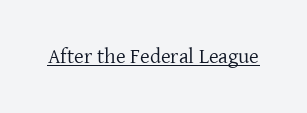
The image shows 21 px text type, upright; set normal letter spacing, underlined.
